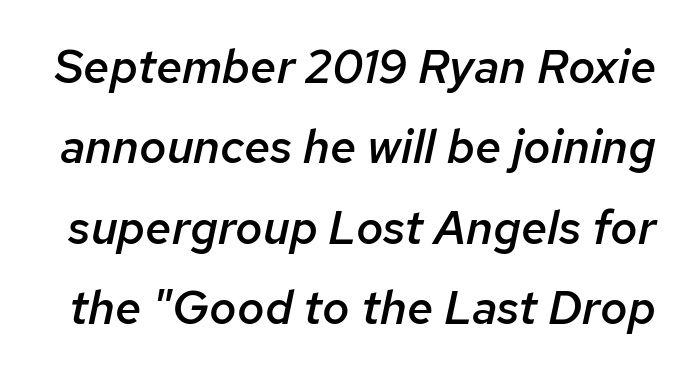
Q: Is the text bold? A: Semi-bold.
Q: Is the text italic (slanted)? A: Yes, it leans right by about 12 degrees.
Q: Is the text underlined? A: No.
Q: Is the spacing between letters normal or unusually wide? A: Normal.
Q: Width (condensed, normal, or wide)? A: Normal.
Q: Stroke contrast? A: Low.
Q: x-height? A: Medium.
Q: Monospaced? A: No.
